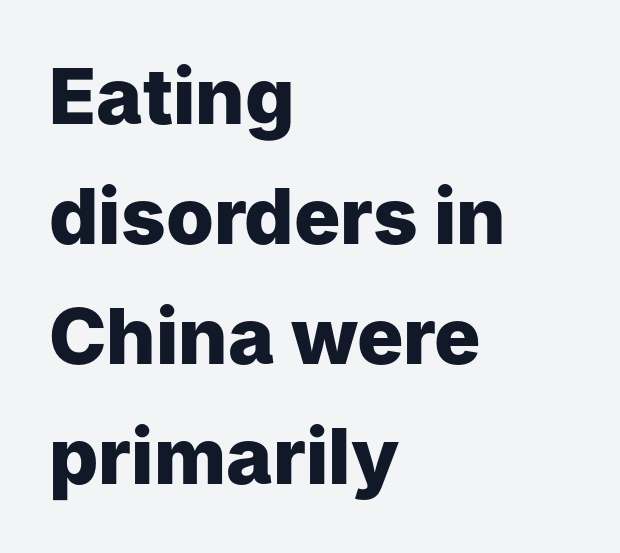
The image shows 77 px heavy sans-serif type, upright; set left-aligned, normal line spacing (1.56x), normal letter spacing, not underlined; low stroke contrast and a medium x-height.
